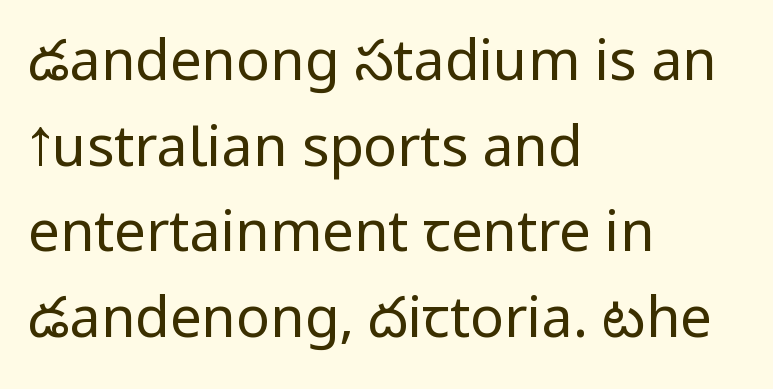
{"serif": "no", "italic": "no", "bold": "no", "weight": "regular", "width": "condensed", "stroke_contrast": "low", "underline": "no", "align": "left", "line_spacing": "normal", "line_spacing_ratio": 1.53, "letter_spacing": "normal", "letter_spacing_em": 0.0, "glyph_px": 56}
